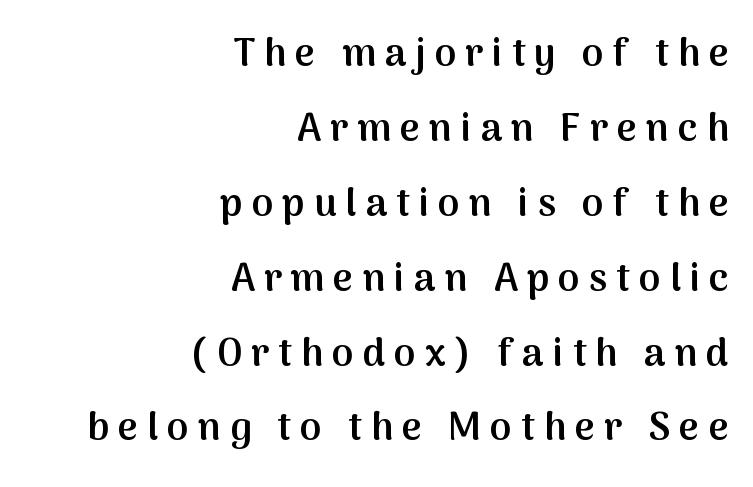
Look at the stroke-to-counter ratio: somewhat heavy, a semibold. Compared with typical paragraphs, the rows here are farther apart. The face used here is proportionally spaced, like ordinary book or web type. Letterform terminals end flat and unadorned throughout the passage. The letters are spread apart with noticeably loose tracking.
